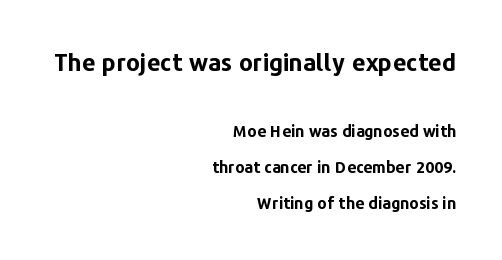
Q: Is the text bold? A: Yes.
Q: Is the text italic (slanted)? A: No, it is upright.
Q: Is the text underlined? A: No.
Q: How is the paragraph aligned? A: Right-aligned.
Q: Is the spacing between letters normal or unusually wide? A: Normal.
Q: Is the spacing between lines tight, normal or loose? A: Loose.
Q: Which block of text is set in a larger size, the first (top) or the second (bottom)? A: The first (top) one.
